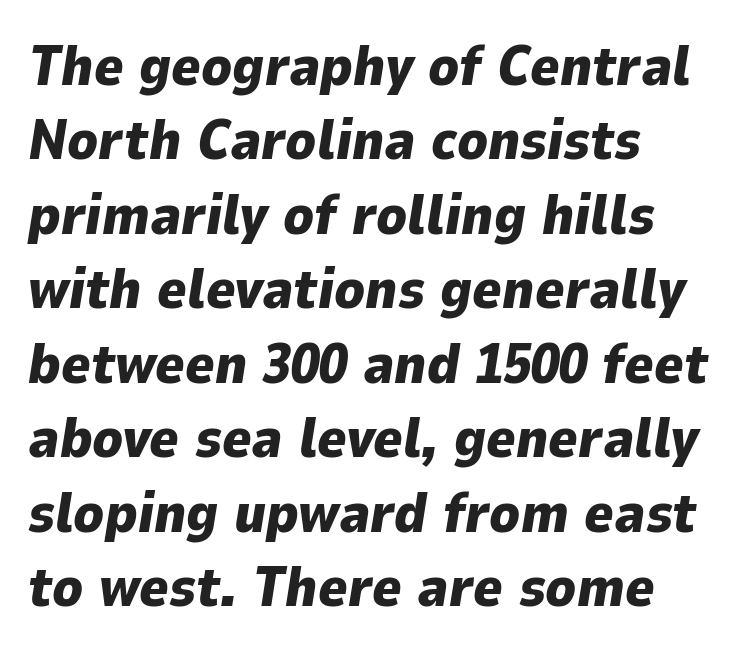
Summary of vertical rhythm: regular, with standard interline spacing. These lines are rendered in a variable-pitch font. Every letter is thick-stroked: bold, no question. This sample uses an oblique cut, with every glyph tilted off the vertical.
